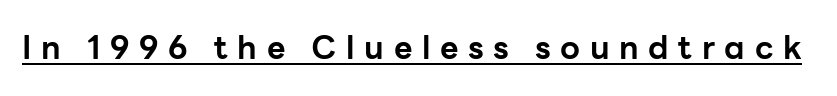
The image shows 32 px bold sans-serif type, upright; set unusually wide letter spacing (+0.3 em), underlined; low stroke contrast and a medium x-height.
